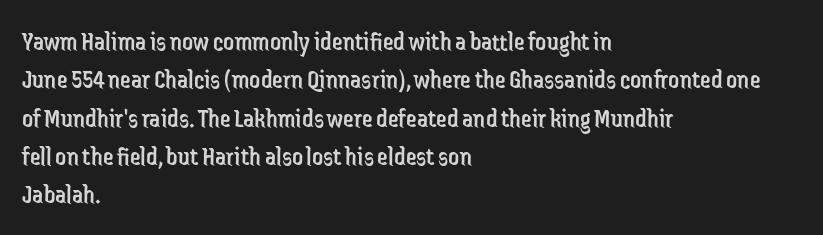
Every row of glyphs begins at an identical x-position on the left. A roman cut, with each character standing at attention. Does the leading feel generous? No, just average. The tracking reads as untouched default to a designer's eye.
